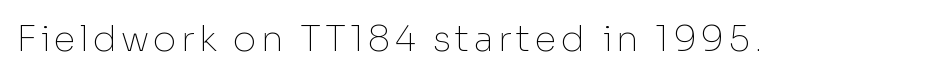
The zone under the glyphs is completely vacant. This rendering employs a face without finishing strokes, i.e., a sans-serif. The typography opts for an upright posture over an oblique one. A light-to-regular cut is what we see here. Looks like regular typesetting: each glyph gets only the width it needs.
